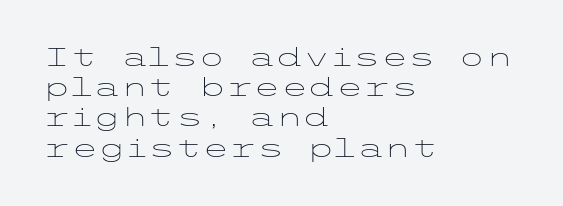
{"italic": "no", "bold": "no", "underline": "no", "align": "left", "line_spacing_ratio": 1.21, "letter_spacing": "normal", "letter_spacing_em": 0.0, "glyph_px": 25}
